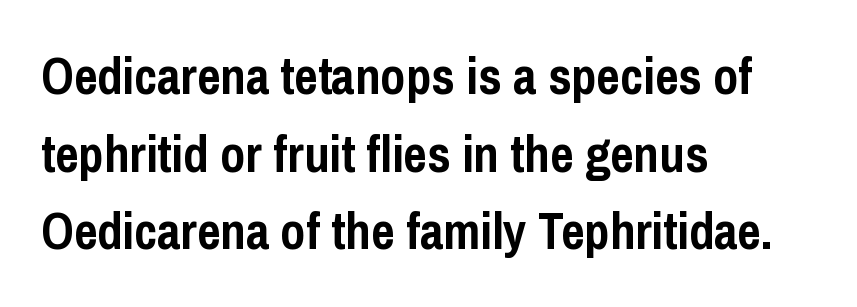
These lines stack with their left ends in a neat column. Does the lettering tilt? It doesn't — this is upright. Type style note: lacks serifs. Descender tails drop into unmarked territory. What weight is shown? A full bold with thick strokes. Words appear dense and cohesive because spacing is normal.
